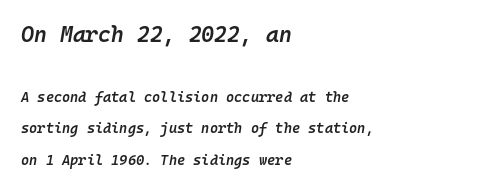
Nothing unusual about the tracking: characters are spaced as the font intends. The text block is weighted toward the left margin, trailing off unevenly rightward. Glance below the letters and you will spot only blank space. There's an unmistakable incline to the writing here. Interline gaps are noticeably wide in this sample. The characters look somewhat weighty, a semibold short of true bold.
